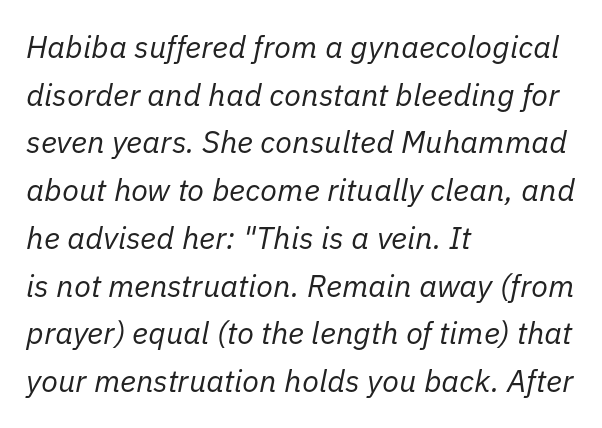
Q: Is the text bold? A: No.
Q: Is the text italic (slanted)? A: Yes, it leans right by about 11 degrees.
Q: Is the text underlined? A: No.
Q: How is the paragraph aligned? A: Left-aligned.
Q: Is the spacing between letters normal or unusually wide? A: Normal.
Q: Is the spacing between lines tight, normal or loose? A: Normal.
Q: Width (condensed, normal, or wide)? A: Normal.
Q: Stroke contrast? A: Low.
Q: x-height? A: Medium.
Q: Monospaced? A: No.
